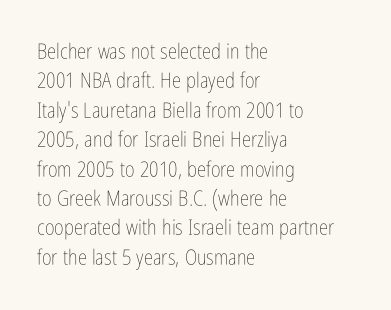
{"italic": "no", "bold": "no", "underline": "no", "align": "left", "line_spacing": "normal", "line_spacing_ratio": 1.4, "letter_spacing": "normal", "letter_spacing_em": 0.0, "glyph_px": 21}
